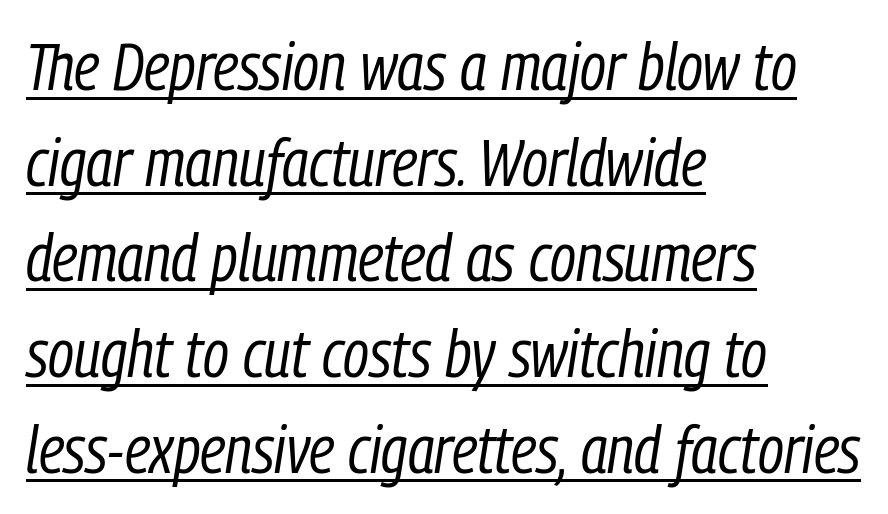
Quick note: interline space is typical. An italicized treatment has been applied to the whole sample. Every row of glyphs begins at an identical x-position on the left. On a weight scale, this lands at 450 or below. A continuous stroke trails under the words, as in a hyperlink. The letters advance in unequal steps, a hallmark of proportional type.
